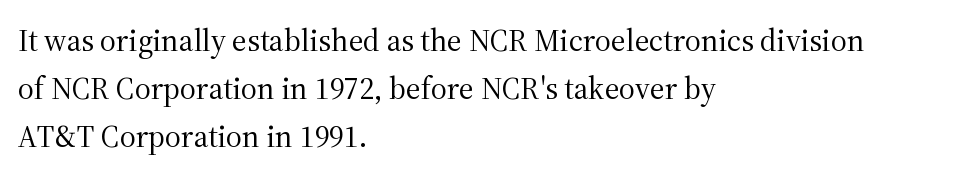
The image shows 31 px regular-weight serif type, upright; set left-aligned, normal line spacing (1.55x), normal letter spacing, not underlined; medium stroke contrast and a medium x-height.
